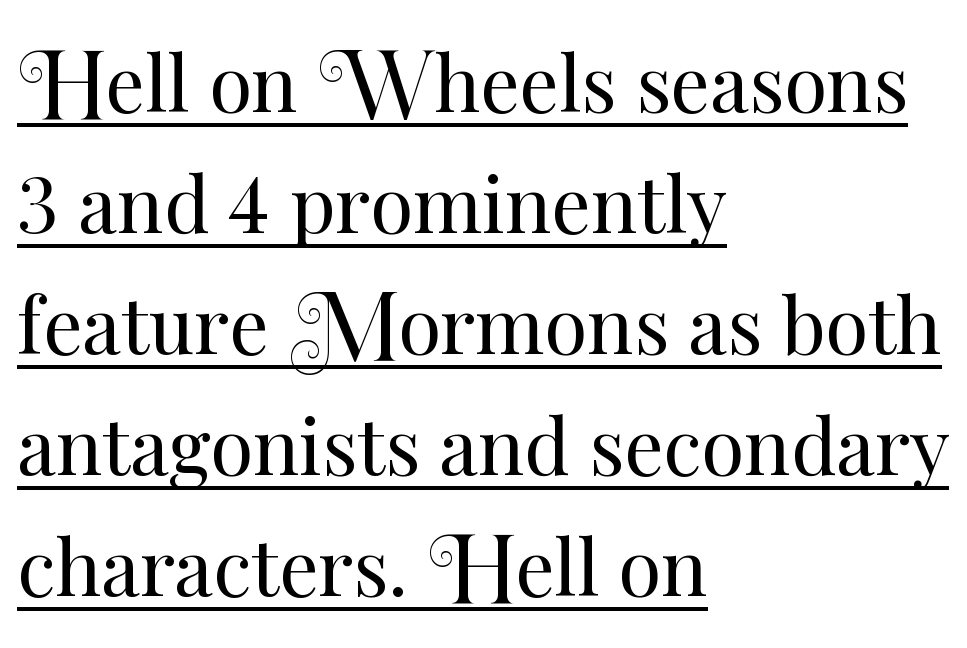
The image shows 78 px regular-weight type, upright; set left-aligned, normal line spacing (1.55x), normal letter spacing, underlined; medium stroke contrast and a small x-height.
